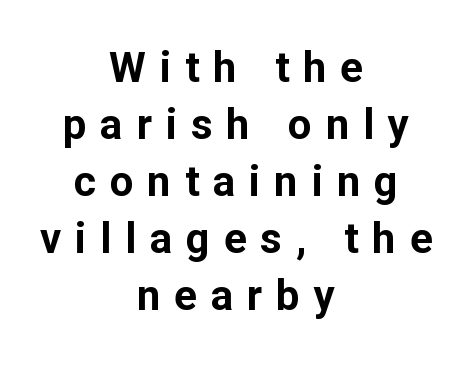
The image shows 42 px bold sans-serif type, upright; set centered, normal line spacing (1.36x), unusually wide letter spacing (+0.33 em), not underlined; low stroke contrast and a medium x-height.
